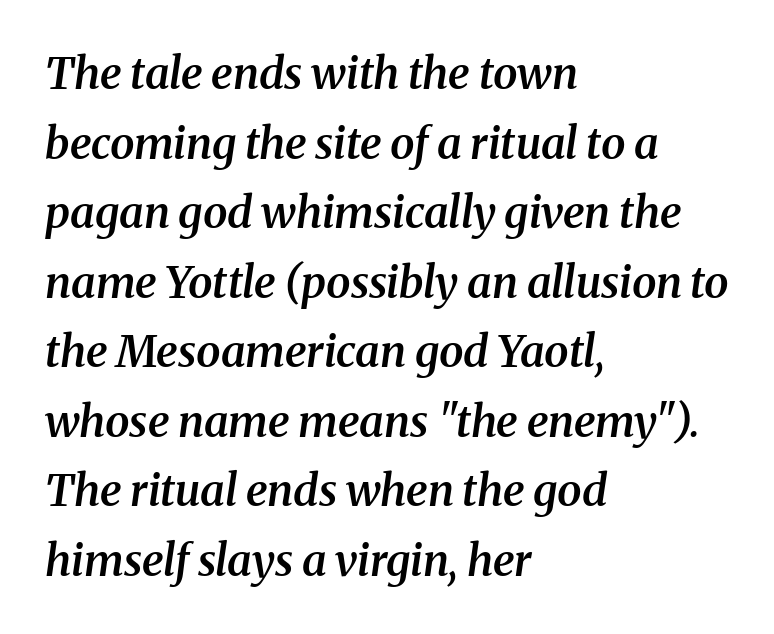
How are the letters spaced? Ordinarily, with no added tracking. Reading down the block, your eye returns to a fixed left position each line. These lines carry some extra weight — a demibold, not a full bold. If you drew a line through each stem, it would be angled.
